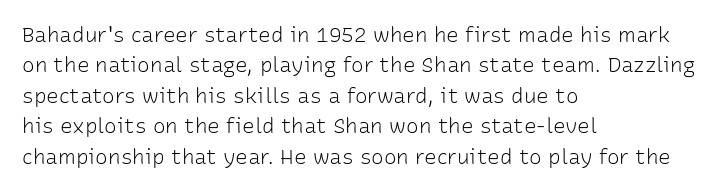
{"italic": "no", "bold": "no", "underline": "no", "align": "left", "line_spacing": "normal", "line_spacing_ratio": 1.45, "letter_spacing": "normal", "letter_spacing_em": 0.0, "glyph_px": 21}
